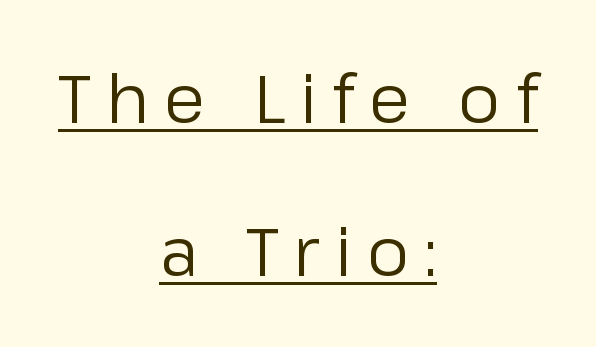
{"serif": "no", "italic": "no", "bold": "no", "weight": "regular", "width": "normal", "stroke_contrast": "low", "x_height": "medium", "monospaced": "no", "underline": "yes", "align": "center", "line_spacing": "loose", "line_spacing_ratio": 2.28, "letter_spacing": "wide", "letter_spacing_em": 0.23, "glyph_px": 67}
